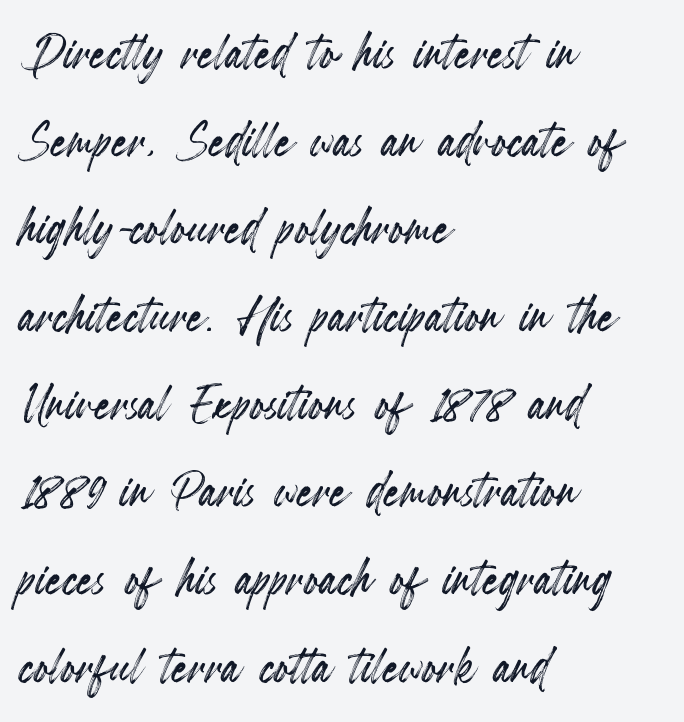
The face used here is proportionally spaced, like ordinary book or web type. Anything drawn beneath the words? Only blank space. Which margin do the lines hug? The left one — the right edge is uneven. Is there much room between lines? A standard amount, neither cramped nor airy.
